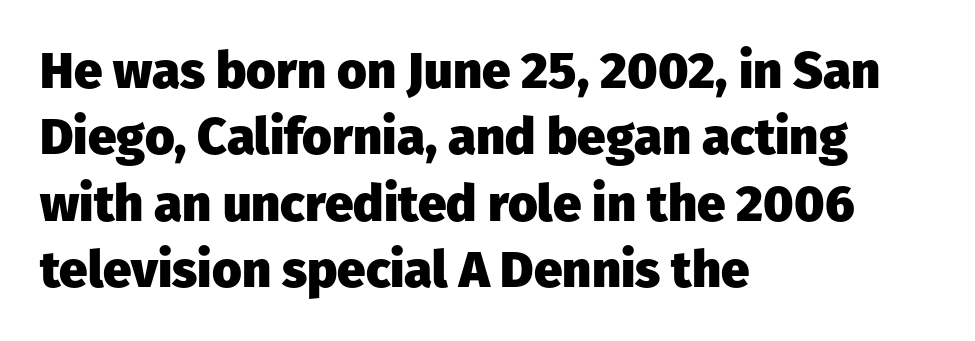
The tracking reads as untouched default to a designer's eye. Normally led — the rows are evenly, conventionally spaced. Examine the stroke ends and you'll find no serifs. As a designer I'd log this as weight 700, bold. Check the space under the baseline: it is left empty.
